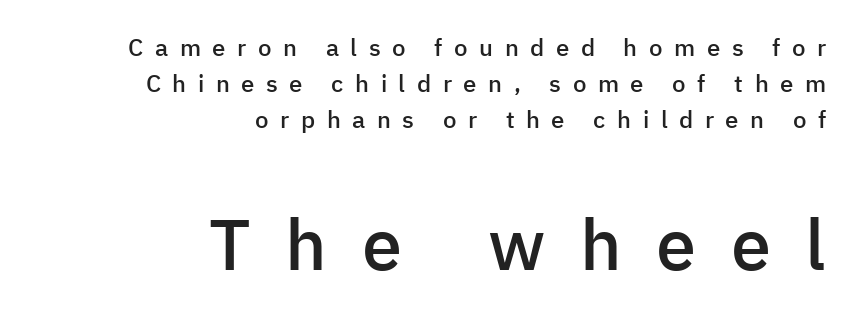
The image shows 72 px semibold sans-serif type, upright; set right-aligned, normal line spacing (1.49x), unusually wide letter spacing (+0.48 em), not underlined; the second (bottom) block is 3.0x larger; low stroke contrast and a medium x-height.
